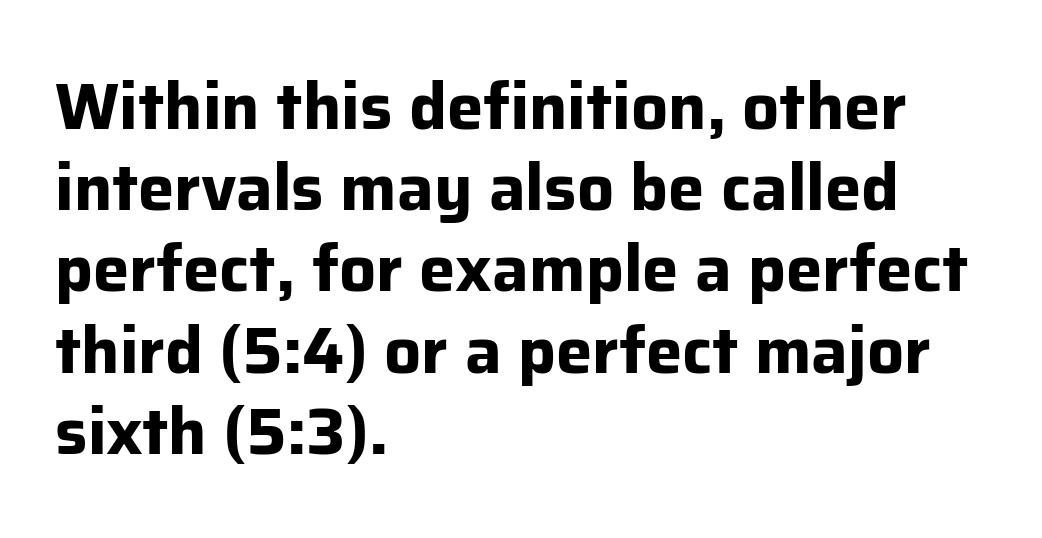
Line starts are locked; line ends wander. A typesetter would mark this as roman, not italic. Unlike a traditional serif, this face leaves its strokes unadorned. Character widths vary here, with narrow letters taking less room than wide ones.
